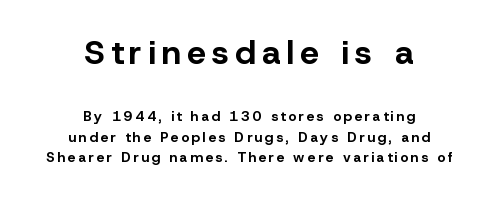
Q: Is the text bold? A: Yes.
Q: Is the text italic (slanted)? A: No, it is upright.
Q: Is the typeface a serif or a sans-serif typeface? A: Sans-serif.
Q: Is the text underlined? A: No.
Q: How is the paragraph aligned? A: Centered.
Q: Is the spacing between lines tight, normal or loose? A: Normal.
Q: Which block of text is set in a larger size, the first (top) or the second (bottom)? A: The first (top) one.
Q: Width (condensed, normal, or wide)? A: Normal.
Q: Stroke contrast? A: Low.
Q: x-height? A: Medium.
Q: Monospaced? A: No.
